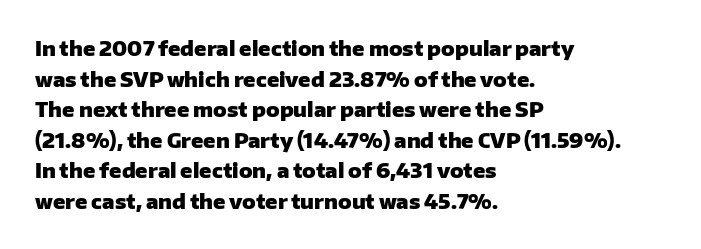
Q: Is the text bold? A: Yes.
Q: Is the text italic (slanted)? A: No, it is upright.
Q: Is the text underlined? A: No.
Q: How is the paragraph aligned? A: Left-aligned.
Q: Is the spacing between letters normal or unusually wide? A: Normal.
Q: Is the spacing between lines tight, normal or loose? A: Normal.
